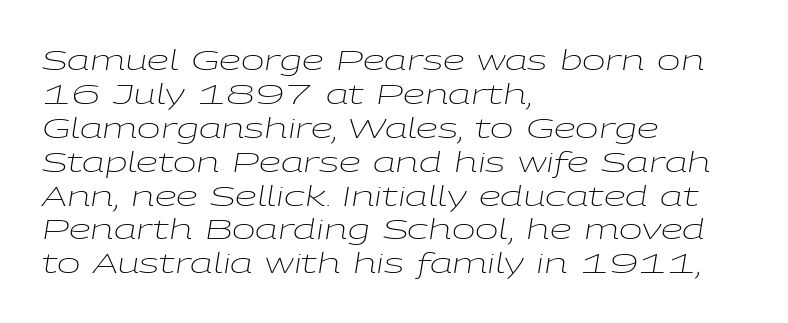
{"italic": "yes", "lean": "right", "slant_degrees": 9, "bold": "no", "weight": "light", "width": "wide", "stroke_contrast": "low", "x_height": "medium", "monospaced": "no", "underline": "no", "align": "left", "line_spacing_ratio": 1.21, "letter_spacing": "normal", "letter_spacing_em": 0.0, "glyph_px": 28}
